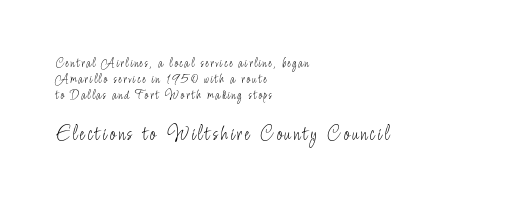
The image shows 22 px text type; set left-aligned, tight line spacing (1.15x), not underlined; the second (bottom) block is 1.57x larger.
